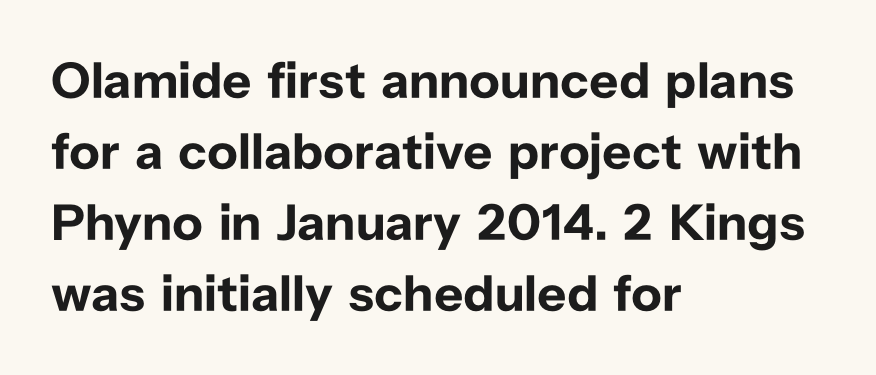
Q: Is the text bold? A: Yes.
Q: Is the text italic (slanted)? A: No, it is upright.
Q: Is the typeface a serif or a sans-serif typeface? A: Sans-serif.
Q: Is the text underlined? A: No.
Q: How is the paragraph aligned? A: Left-aligned.
Q: Is the spacing between letters normal or unusually wide? A: Normal.
Q: Is the spacing between lines tight, normal or loose? A: Normal.
Q: Width (condensed, normal, or wide)? A: Normal.
Q: Stroke contrast? A: Low.
Q: x-height? A: Medium.
Q: Monospaced? A: No.
